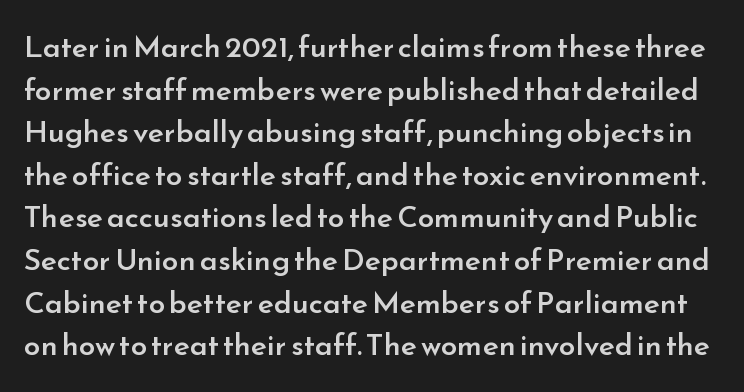
{"serif": "no", "italic": "no", "bold": "semi", "weight": "semibold", "width": "normal", "stroke_contrast": "low", "x_height": "small", "monospaced": "no", "underline": "no", "line_spacing": "normal", "line_spacing_ratio": 1.42, "letter_spacing": "normal", "letter_spacing_em": 0.0, "glyph_px": 30}
